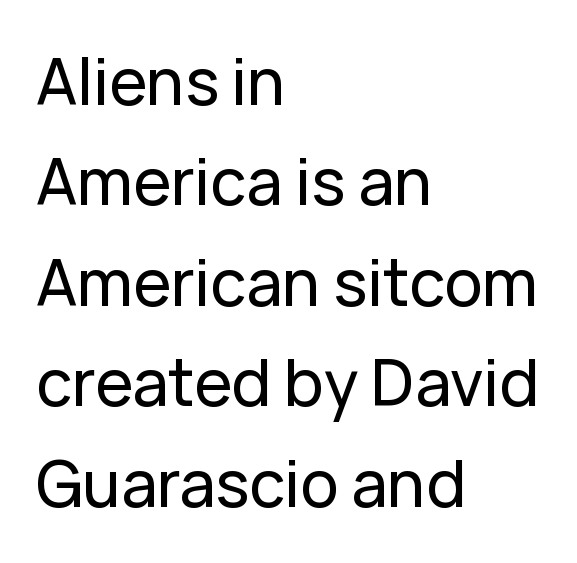
The image shows 64 px sans-serif type, upright; set left-aligned, normal line spacing (1.57x), normal letter spacing, not underlined; low stroke contrast and a medium x-height.
